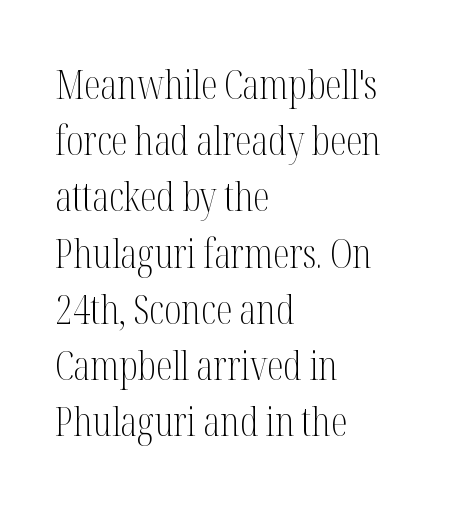
Notice how the stems are strictly vertical — no italics here. A typesetter would call this proportional, since set widths differ per character. How would I describe the line gaps? Plain and ordinary. Anything drawn beneath the words? Only blank space. No extra ink here — the face is not bold.
